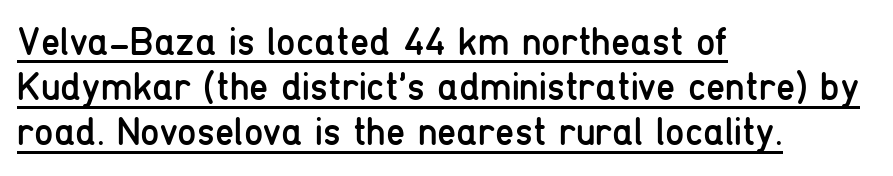
A typographer would call this underscored text. One-word summary of the alignment: left. No chunkiness to these letters — they're not bold. The face used here is proportionally spaced, like ordinary book or web type. The face used here is a sans, in the tradition of grotesques and geometrics. Students, note that the glyphs here touch the page at normal intervals.
